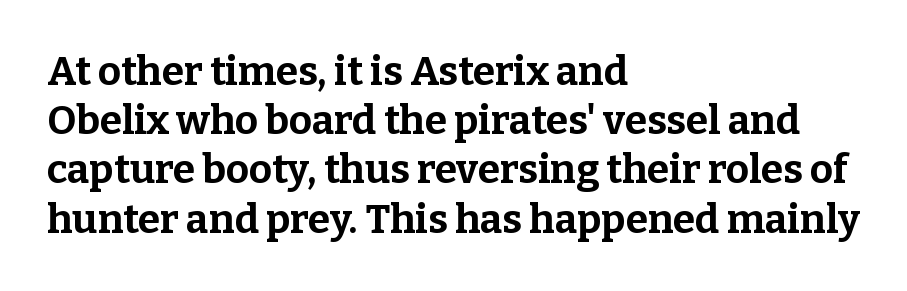
The designer went with a serif here, giving each stem small feet. The typesetting leans heavy: a genuine bold. Casual observation: everything's shoved over to the left. This sample has the flowing, uneven cadence of proportional lettering. Observe the ordinary spacing: letters are neighbours, not strangers. Honestly, there is no underline to notice here at all.
